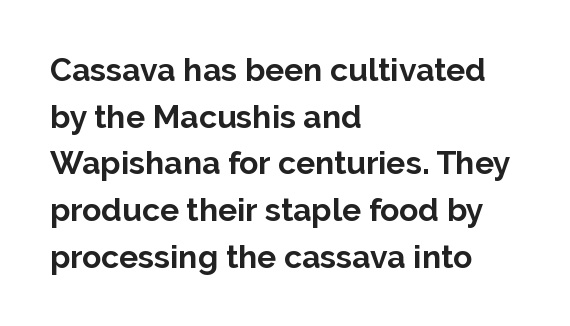
This block has exactly the height ordinary leading produces. Is the block centered? No — it sits flush against the left margin. I'd describe the lettering as bold — thick and assertive. The zone under the glyphs is completely vacant. The letters carry no serifs — their stems end cleanly without finishing strokes. Here the glyphs are tracked normally, forming tight word shapes.
